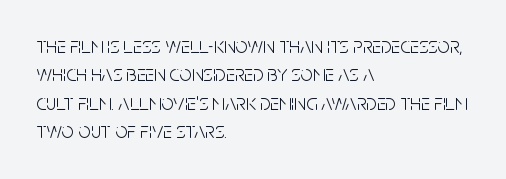
{"italic": "no", "bold": "no", "underline": "no", "align": "left", "line_spacing": "normal", "line_spacing_ratio": 1.29, "letter_spacing": "normal", "letter_spacing_em": 0.0, "glyph_px": 22}
